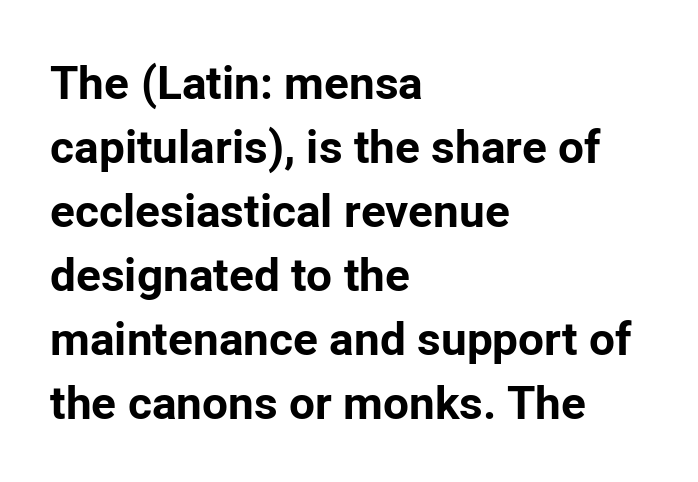
{"serif": "no", "italic": "no", "bold": "yes", "weight": "bold", "width": "normal", "stroke_contrast": "low", "x_height": "medium", "monospaced": "no", "underline": "no", "align": "left", "line_spacing": "normal", "line_spacing_ratio": 1.39, "letter_spacing": "normal", "letter_spacing_em": 0.0, "glyph_px": 46}
